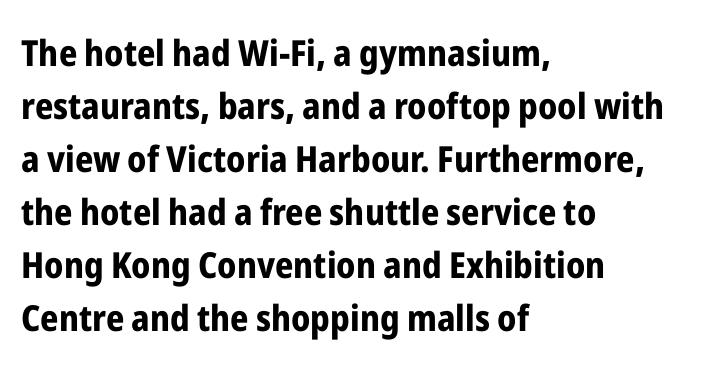
Q: Is the text bold? A: Yes.
Q: Is the text italic (slanted)? A: No, it is upright.
Q: Is the typeface a serif or a sans-serif typeface? A: Sans-serif.
Q: Is the text underlined? A: No.
Q: How is the paragraph aligned? A: Left-aligned.
Q: Is the spacing between letters normal or unusually wide? A: Normal.
Q: Is the spacing between lines tight, normal or loose? A: Normal.
Q: Width (condensed, normal, or wide)? A: Condensed.
Q: Stroke contrast? A: Low.
Q: x-height? A: Medium.
Q: Monospaced? A: No.
